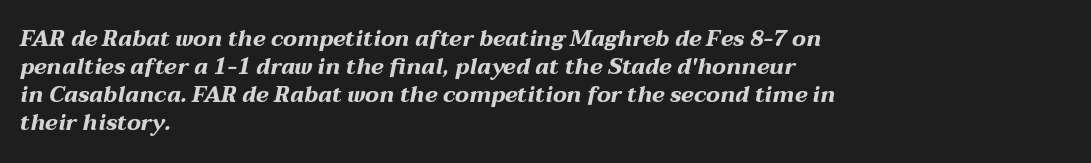
Q: Is the text bold? A: Yes.
Q: Is the text italic (slanted)? A: Yes, it leans right by about 12 degrees.
Q: Is the text underlined? A: No.
Q: How is the paragraph aligned? A: Left-aligned.
Q: Is the spacing between letters normal or unusually wide? A: Normal.
Q: Is the spacing between lines tight, normal or loose? A: Normal.
